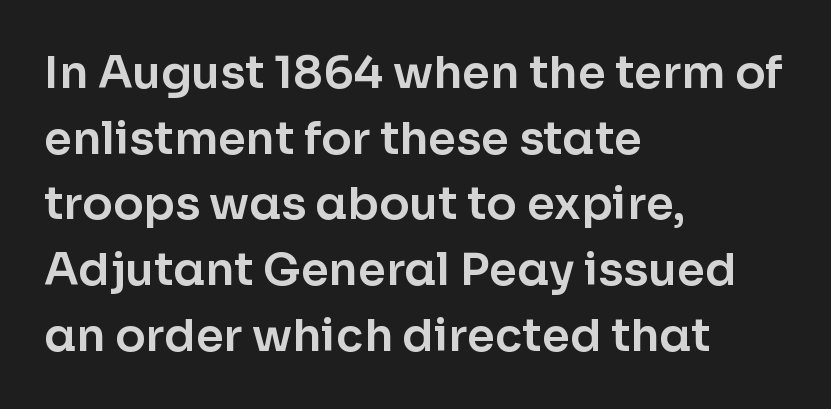
Letterform terminals end flat and unadorned throughout the passage. The face used here is rendered with its standard letterfit. It's the straight-up-and-down kind of type. Words float on clear page, feet unadorned. The paragraph has a hard left edge and a soft right edge.
